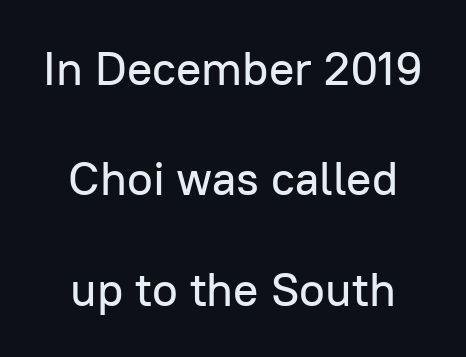
{"serif": "no", "italic": "no", "width": "normal", "stroke_contrast": "low", "x_height": "medium", "monospaced": "no", "underline": "no", "align": "center", "line_spacing": "loose", "line_spacing_ratio": 2.35, "letter_spacing": "normal", "letter_spacing_em": 0.0, "glyph_px": 47}
